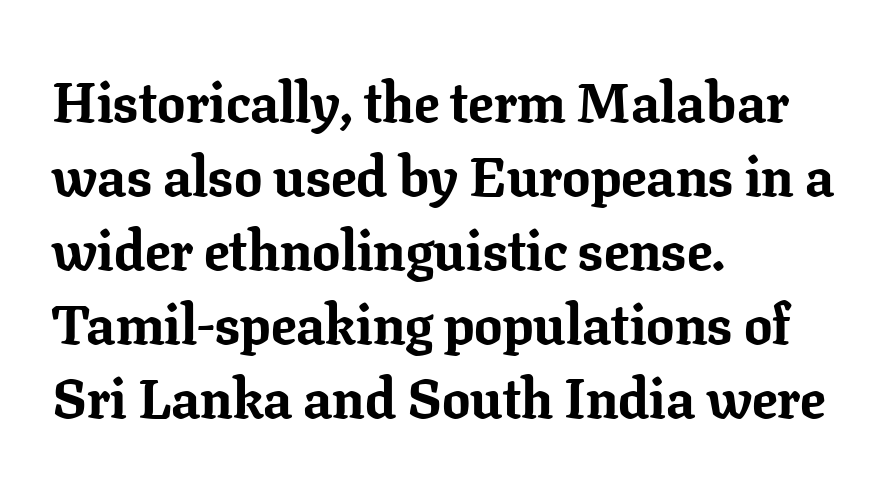
Q: Is the text bold? A: Yes.
Q: Is the text italic (slanted)? A: No, it is upright.
Q: Is the typeface a serif or a sans-serif typeface? A: Serif.
Q: Is the text underlined? A: No.
Q: How is the paragraph aligned? A: Left-aligned.
Q: Is the spacing between letters normal or unusually wide? A: Normal.
Q: Is the spacing between lines tight, normal or loose? A: Normal.
Q: Width (condensed, normal, or wide)? A: Normal.
Q: Stroke contrast? A: Low.
Q: x-height? A: Medium.
Q: Monospaced? A: No.
